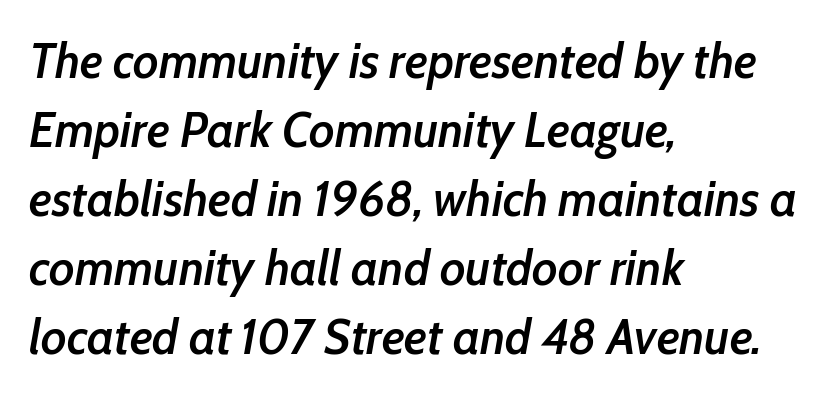
{"italic": "yes", "lean": "right", "slant_degrees": 10, "bold": "semi", "weight": "semibold", "width": "condensed", "stroke_contrast": "low", "x_height": "medium", "monospaced": "no", "underline": "no", "align": "left", "line_spacing": "normal", "line_spacing_ratio": 1.38, "letter_spacing": "normal", "letter_spacing_em": 0.0, "glyph_px": 50}
